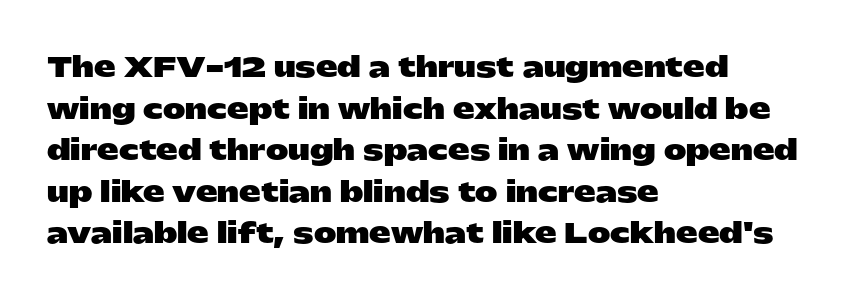
The image shows 27 px bold type, upright; set left-aligned, normal line spacing (1.54x), normal letter spacing, not underlined.
